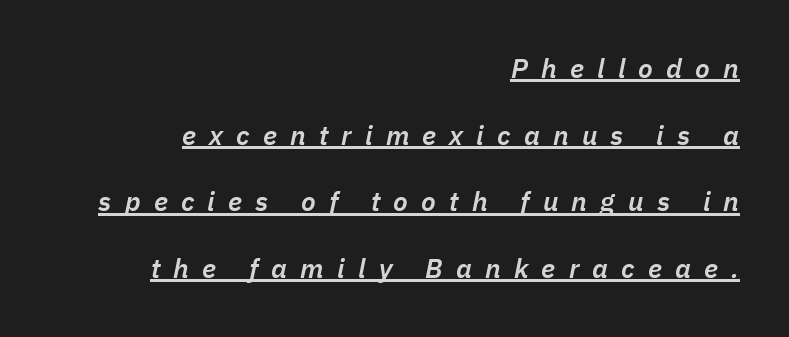
{"italic": "yes", "lean": "right", "slant_degrees": 11, "bold": "semi", "underline": "yes", "align": "right", "line_spacing": "loose", "line_spacing_ratio": 2.47, "letter_spacing": "wide", "letter_spacing_em": 0.49, "glyph_px": 27}
